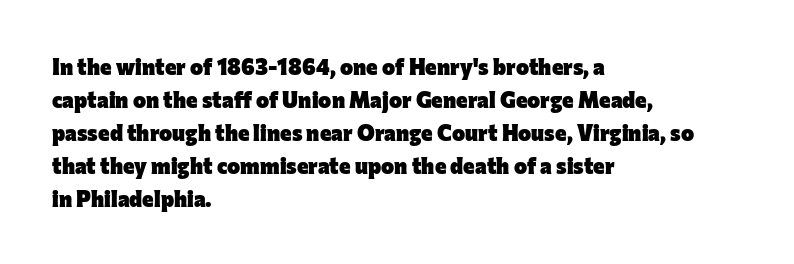
The image shows 22 px bold type, upright; set left-aligned, normal line spacing (1.5x), normal letter spacing, not underlined.
